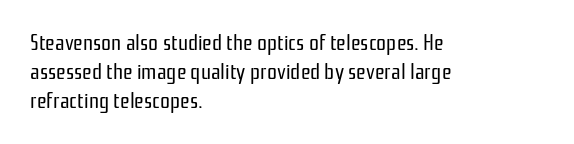
Q: Is the text bold? A: No.
Q: Is the text italic (slanted)? A: No, it is upright.
Q: Is the text underlined? A: No.
Q: How is the paragraph aligned? A: Left-aligned.
Q: Is the spacing between letters normal or unusually wide? A: Normal.
Q: Is the spacing between lines tight, normal or loose? A: Normal.
